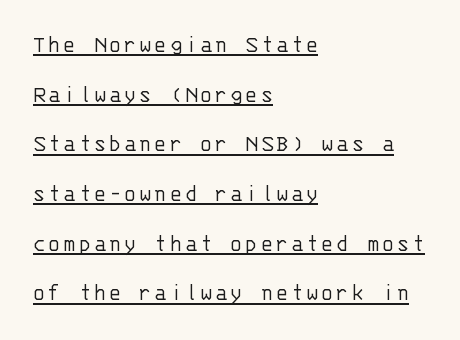
Q: Is the text bold? A: No.
Q: Is the text italic (slanted)? A: No, it is upright.
Q: Is the text underlined? A: Yes.
Q: How is the paragraph aligned? A: Left-aligned.
Q: Is the spacing between lines tight, normal or loose? A: Loose.
